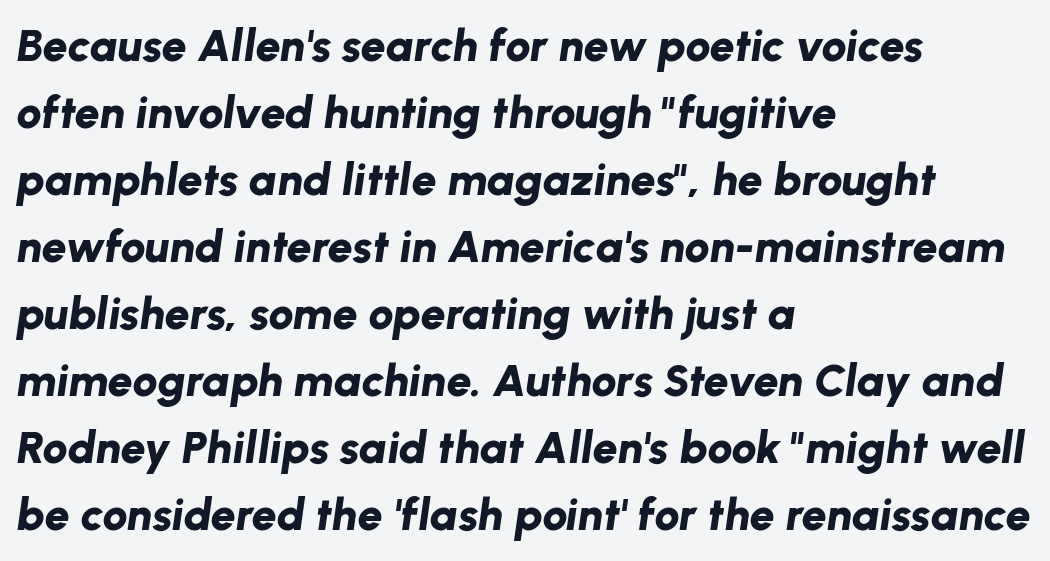
The image shows 45 px bold type, italic (leaning right); set left-aligned, normal line spacing (1.49x), normal letter spacing, not underlined; low stroke contrast and a medium x-height.
